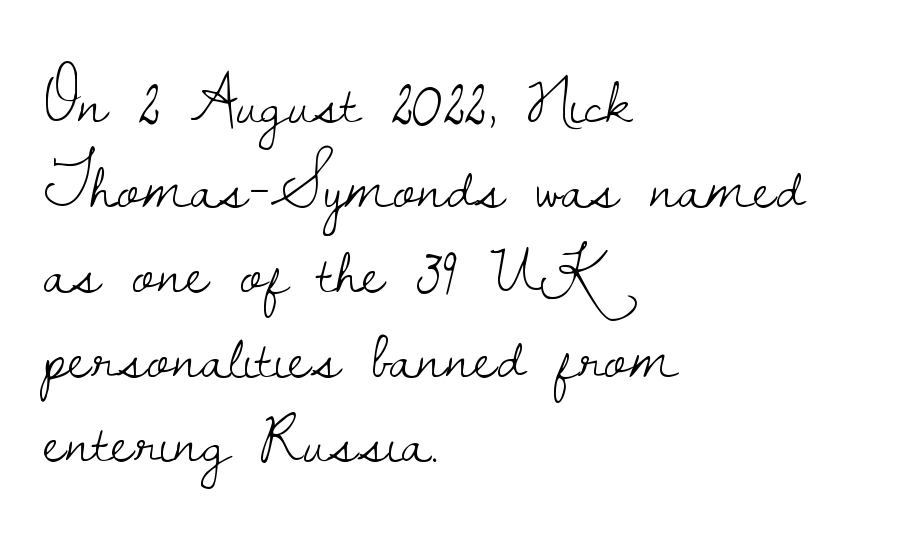
Q: Is the text bold? A: No.
Q: Is the text italic (slanted)? A: Yes.
Q: Is the typeface a serif or a sans-serif typeface? A: Serif.
Q: Is the text underlined? A: No.
Q: How is the paragraph aligned? A: Left-aligned.
Q: Is the spacing between letters normal or unusually wide? A: Normal.
Q: Width (condensed, normal, or wide)? A: Normal.
Q: Stroke contrast? A: Low.
Q: x-height? A: Small.
Q: Monospaced? A: No.
